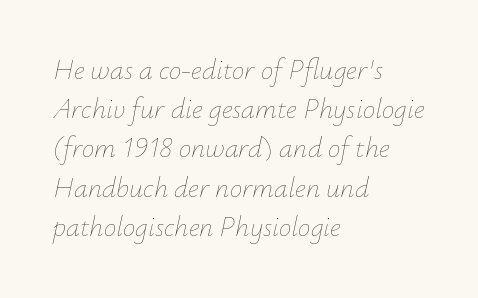
The image shows 28 px thin type, italic (leaning right); set left-aligned, normal line spacing (1.4x), normal letter spacing, not underlined; low stroke contrast and a small x-height.
